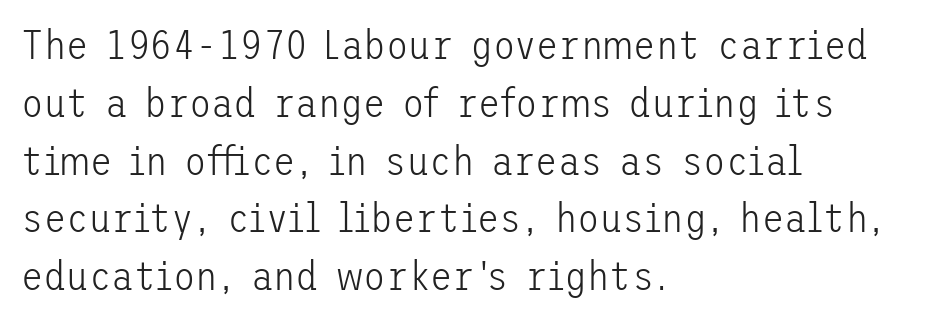
The image shows 41 px light sans-serif type, upright; set left-aligned, normal line spacing (1.41x), normal letter spacing, not underlined; low stroke contrast and a medium x-height.
